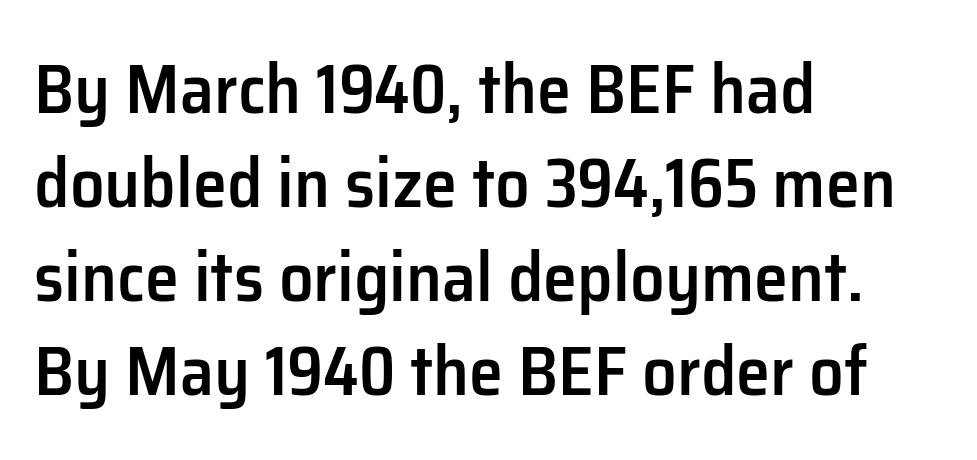
The image shows 69 px semibold sans-serif type, upright; set left-aligned, normal line spacing (1.36x), normal letter spacing, not underlined; low stroke contrast and a medium x-height.
